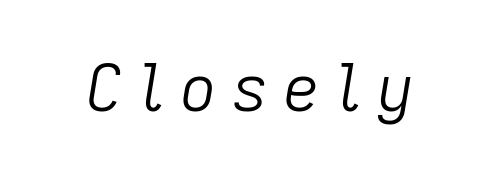
Loose tracking; the words dissolve into strings of separated letters. Only glyphs here, with clear space below each row. Is this a fixed-width face? No — the glyphs have proportional, varying widths. Yep, that's italic — everything's leaning. No chunkiness to these letters — they're not bold.
